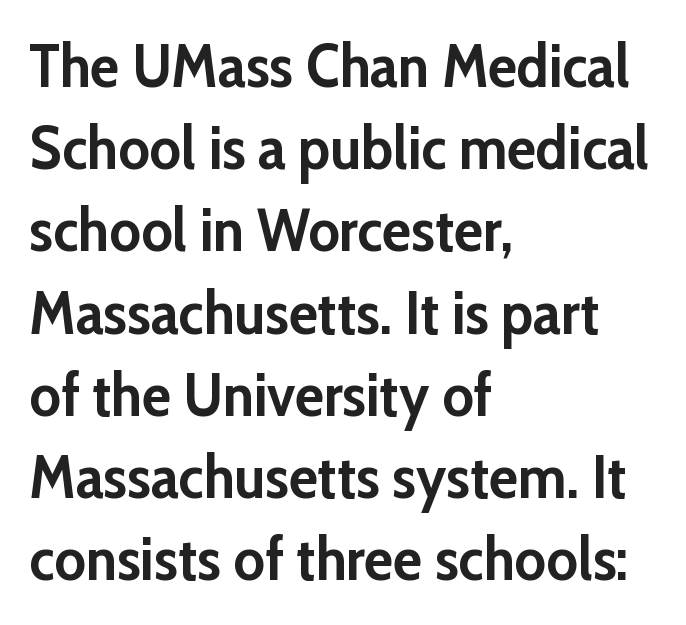
You could call the tracking neutral — neither tight nor loose. Serif or sans? Sans — the stroke terminals are bare. Vertical strokes here are truly vertical. Each letter keeps its own natural width here, so spacing adapts to shape. Where is the straight margin? On the left.
